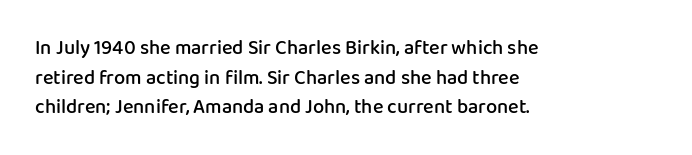
Descender tails drop into unmarked territory. Students, note that the glyphs here touch the page at normal intervals. Whoever set this chose a conventional vertical rhythm. These lines were composed using upright roman letters.
